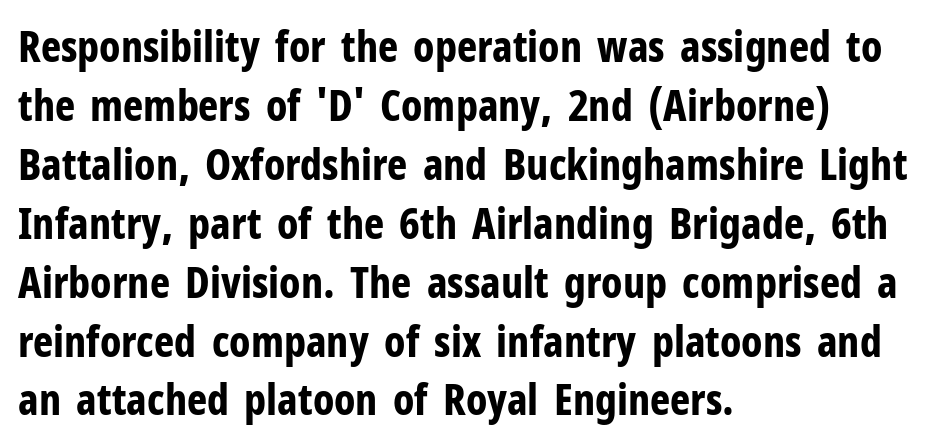
Q: Is the text bold? A: Yes.
Q: Is the text italic (slanted)? A: No, it is upright.
Q: Is the typeface a serif or a sans-serif typeface? A: Sans-serif.
Q: Is the text underlined? A: No.
Q: How is the paragraph aligned? A: Left-aligned.
Q: Is the spacing between letters normal or unusually wide? A: Normal.
Q: Is the spacing between lines tight, normal or loose? A: Normal.
Q: Width (condensed, normal, or wide)? A: Condensed.
Q: Stroke contrast? A: Low.
Q: x-height? A: Medium.
Q: Monospaced? A: No.
